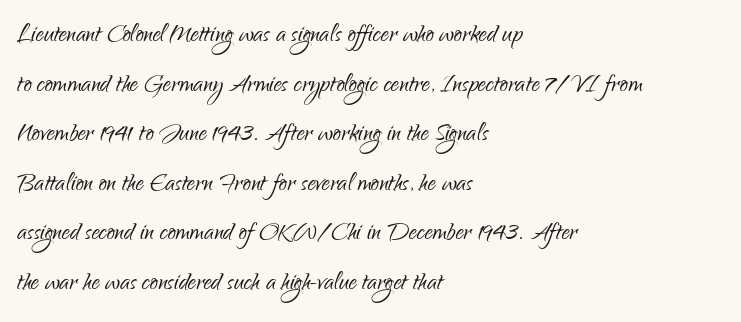
{"serif": "no", "bold": "no", "weight": "light", "width": "condensed", "stroke_contrast": "low", "x_height": "small", "monospaced": "no", "underline": "no", "align": "left", "line_spacing": "normal", "line_spacing_ratio": 1.55, "letter_spacing": "normal", "letter_spacing_em": 0.0, "glyph_px": 32}
